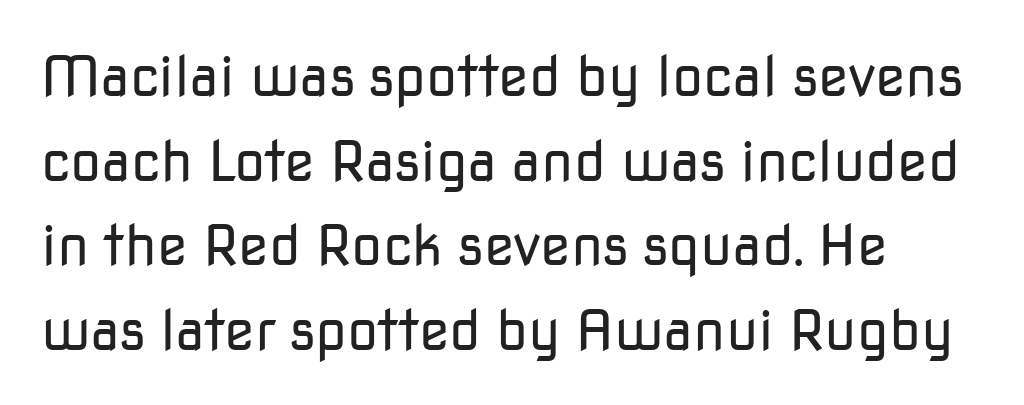
Q: Is the text bold? A: No.
Q: Is the text italic (slanted)? A: No, it is upright.
Q: Is the typeface a serif or a sans-serif typeface? A: Sans-serif.
Q: Is the text underlined? A: No.
Q: How is the paragraph aligned? A: Left-aligned.
Q: Is the spacing between letters normal or unusually wide? A: Normal.
Q: Is the spacing between lines tight, normal or loose? A: Normal.
Q: Width (condensed, normal, or wide)? A: Normal.
Q: Stroke contrast? A: Low.
Q: x-height? A: Medium.
Q: Monospaced? A: No.
